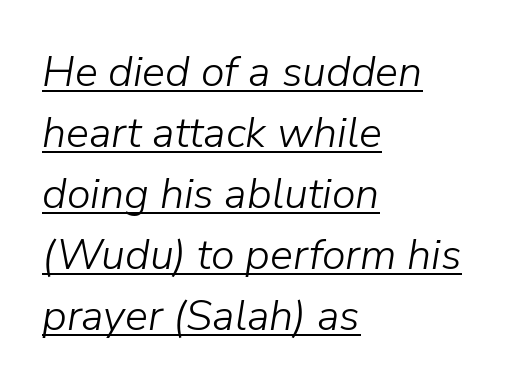
Q: Is the text bold? A: No.
Q: Is the text italic (slanted)? A: Yes, it leans right by about 9 degrees.
Q: Is the text underlined? A: Yes.
Q: How is the paragraph aligned? A: Left-aligned.
Q: Is the spacing between letters normal or unusually wide? A: Normal.
Q: Is the spacing between lines tight, normal or loose? A: Normal.
Q: Width (condensed, normal, or wide)? A: Normal.
Q: Stroke contrast? A: Low.
Q: x-height? A: Medium.
Q: Monospaced? A: No.
